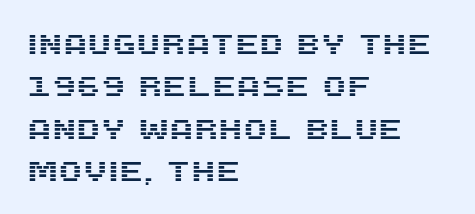
{"serif": "no", "italic": "no", "width": "normal", "stroke_contrast": "medium", "x_height": "large", "monospaced": "no", "underline": "no", "align": "left", "line_spacing": "normal", "line_spacing_ratio": 1.51, "letter_spacing": "normal", "letter_spacing_em": 0.0, "glyph_px": 28}
